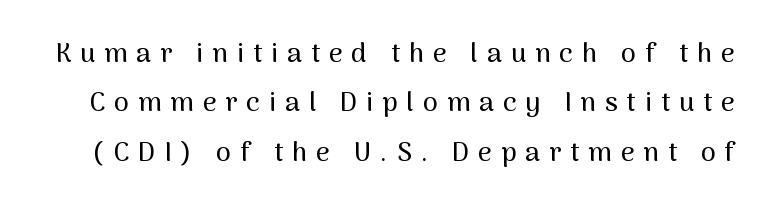
Q: Is the text italic (slanted)? A: No, it is upright.
Q: Is the text underlined? A: No.
Q: Is the spacing between letters normal or unusually wide? A: Unusually wide.
